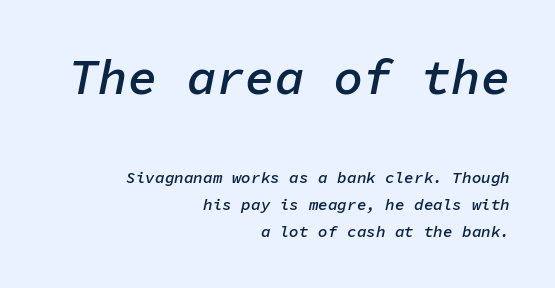
Does the bottom block carry the larger type? No, the top block does. The passage is arranged like a letterhead date or caption credit — flush right. Words appear dense and cohesive because spacing is normal. Summary of vertical rhythm: regular, with standard interline spacing. These words are printed semibold, heavier than regular yet not bold.
